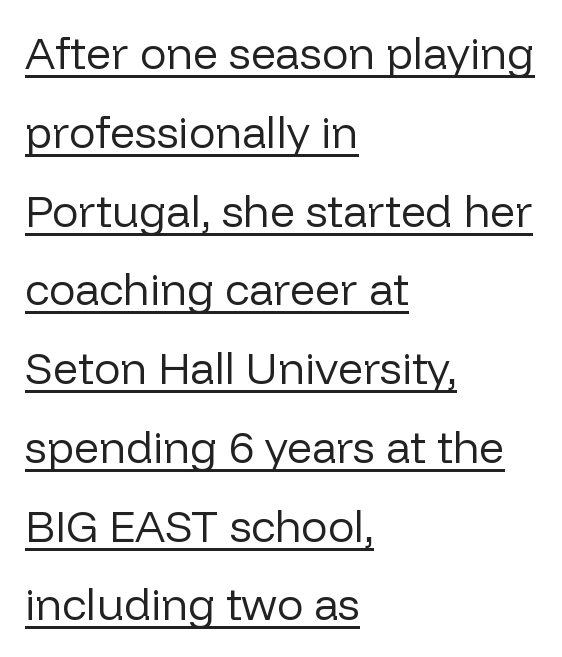
Is there an underline? Yes — a line sits under the letters. If you drew a ruler down the left edge, every line would touch it. Nothing unusual about the tracking: characters are spaced as the font intends. Is the type heavy? It reads as light-to-regular instead. The letters advance in unequal steps, a hallmark of proportional type. Classification — sans serif.
